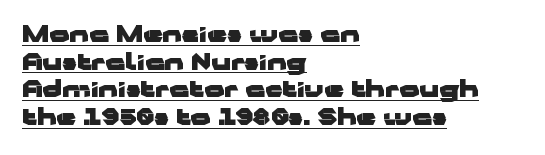
Q: Is the text bold? A: Yes.
Q: Is the text italic (slanted)? A: No, it is upright.
Q: Is the text underlined? A: Yes.
Q: How is the paragraph aligned? A: Left-aligned.
Q: Is the spacing between letters normal or unusually wide? A: Normal.
Q: Is the spacing between lines tight, normal or loose? A: Normal.
